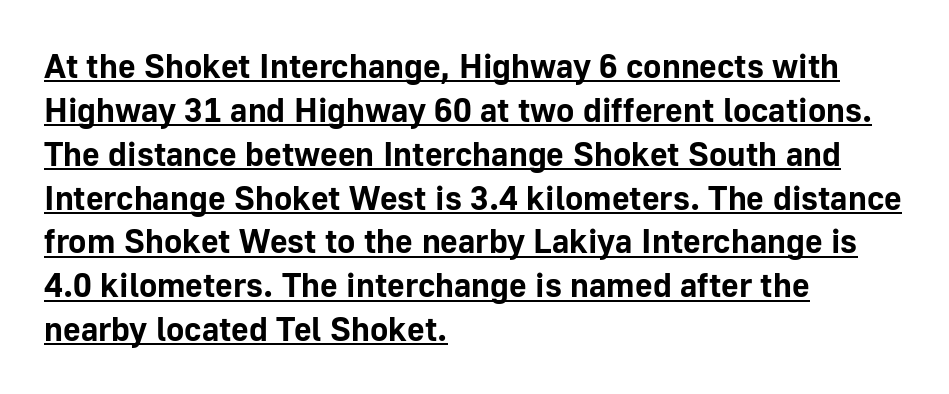
The image shows 34 px bold sans-serif type, upright; set left-aligned, normal line spacing (1.29x), normal letter spacing, underlined; low stroke contrast and a medium x-height.
